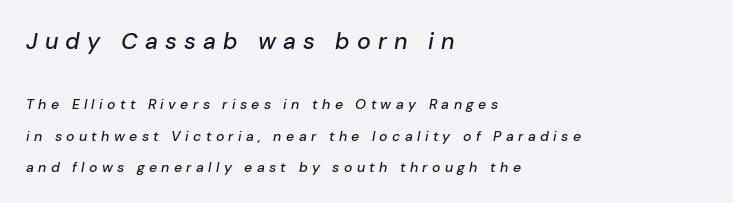
The font's italic variant was chosen for this text. A clean baseline with only descenders dipping below it. A typesetter would call this leading open, well beyond the default. Words appear elongated and porous because spacing is wide. You get the large type first, then a drop to smaller type.
